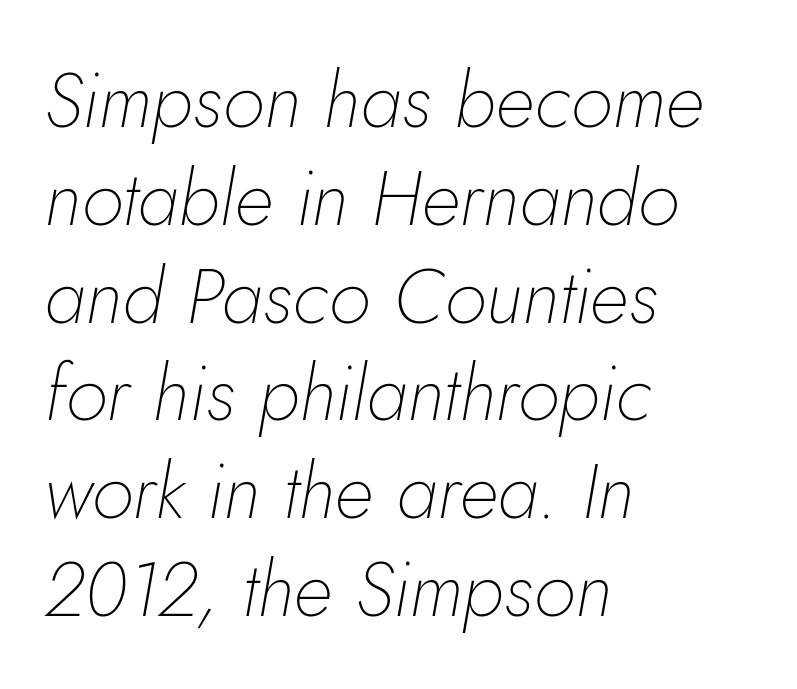
The passage shown is typed in a proportional face where columns would drift. Spacing between characters is what you'd get straight out of the box. Characters are canted at an angle relative to the baseline's perpendicular. Stroke mass is kept to a normal reading level or below.
